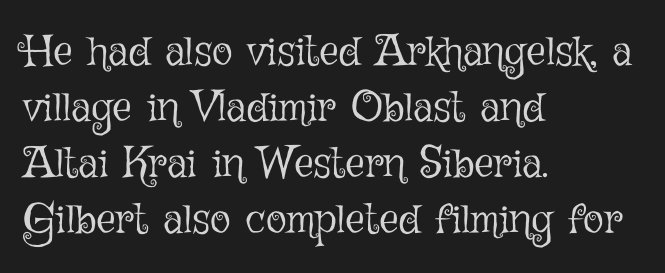
{"italic": "no", "bold": "no", "weight": "light", "width": "normal", "stroke_contrast": "low", "x_height": "medium", "monospaced": "no", "underline": "no", "align": "left", "line_spacing": "normal", "line_spacing_ratio": 1.3, "letter_spacing": "normal", "letter_spacing_em": 0.0, "glyph_px": 43}
